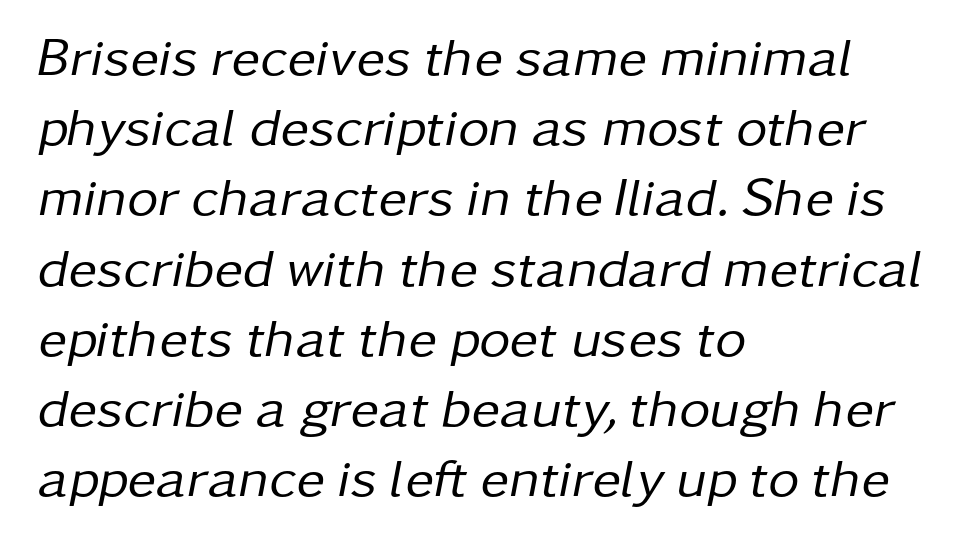
Varying glyph widths throughout — classic text-font behaviour. Weight: not bold — regular or lighter. The lines are quadded left. A bare baseline throughout the passage. Posture: slanted. The line-height multiplier appears to be the usual default.
